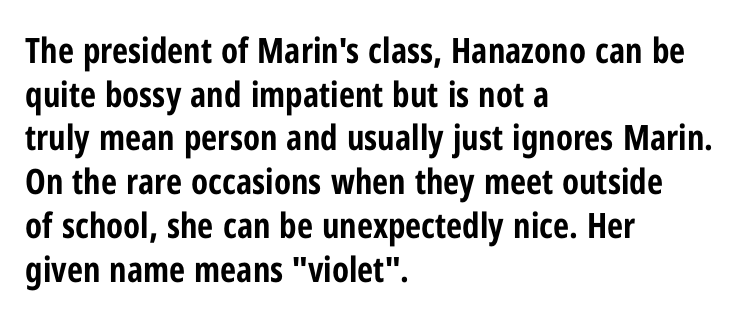
The image shows 35 px bold, condensed sans-serif type, upright; set left-aligned, normal line spacing (1.25x), normal letter spacing, not underlined; low stroke contrast and a medium x-height.
